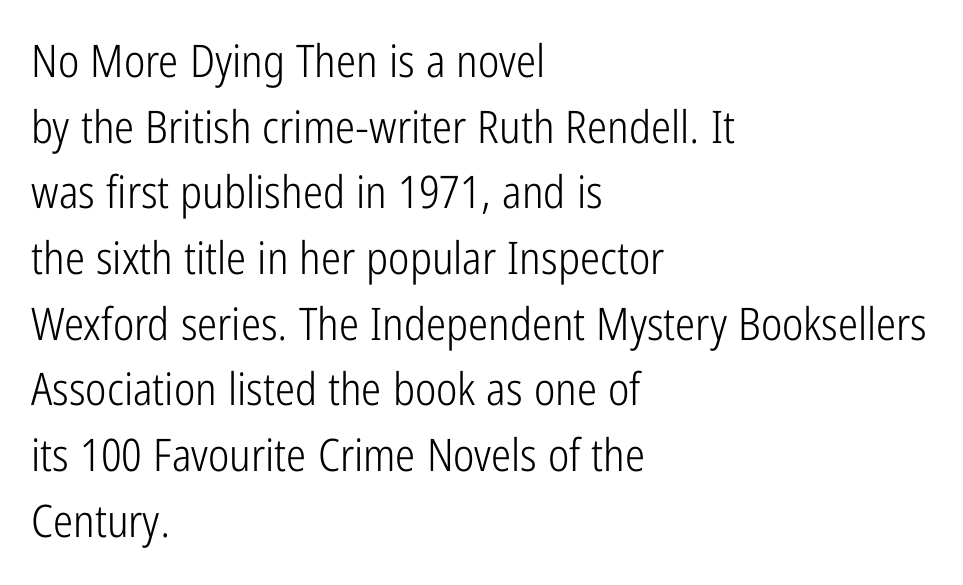
{"serif": "no", "italic": "no", "bold": "no", "weight": "light", "width": "condensed", "stroke_contrast": "low", "x_height": "medium", "monospaced": "no", "underline": "no", "align": "left", "line_spacing": "normal", "line_spacing_ratio": 1.46, "letter_spacing": "normal", "letter_spacing_em": 0.0, "glyph_px": 45}
